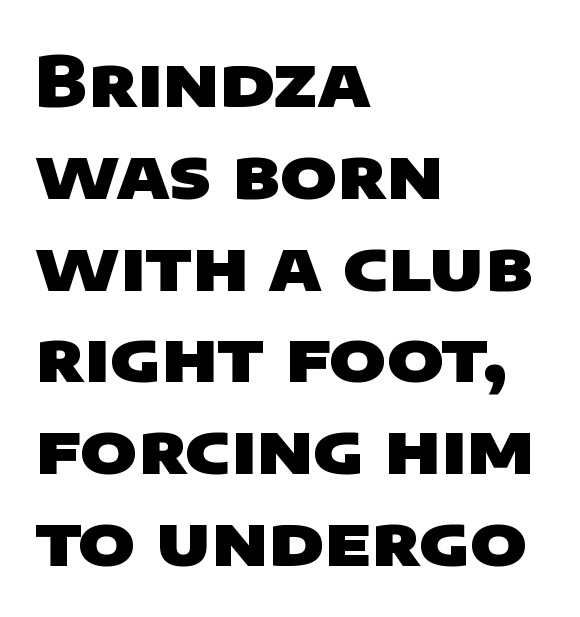
The image shows 69 px heavy, wide sans-serif type; set left-aligned, normal line spacing (1.33x), normal letter spacing, not underlined; low stroke contrast and a large x-height.
